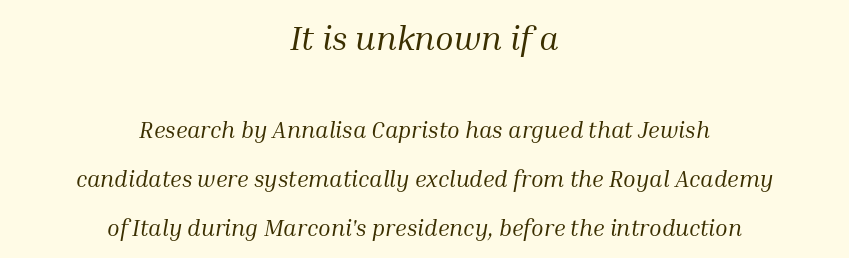
Block one is the big one; block two sits smaller underneath. The specimen reads as italic at a glance. Short note: letters normally spaced. The font sits on the lighter half of the weight spectrum, regular included. Spacing verdict: proportional, widths tailored to each character.
